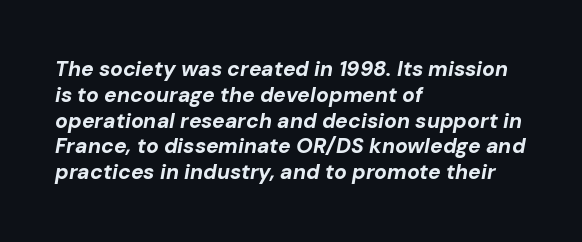
{"italic": "yes", "lean": "right", "slant_degrees": 10, "bold": "yes", "underline": "no", "align": "left", "line_spacing_ratio": 1.23, "letter_spacing": "normal", "letter_spacing_em": 0.0, "glyph_px": 21}
